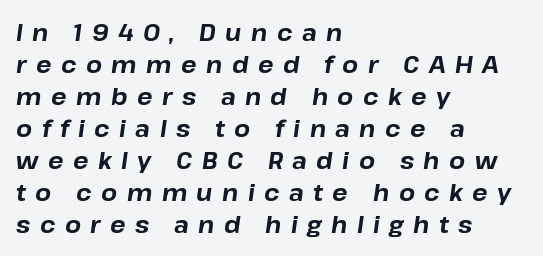
Q: Is the text bold? A: Yes.
Q: Is the text italic (slanted)? A: Yes, it leans right by about 8 degrees.
Q: Is the text underlined? A: No.
Q: How is the paragraph aligned? A: Left-aligned.
Q: Is the spacing between letters normal or unusually wide? A: Unusually wide.
Q: Is the spacing between lines tight, normal or loose? A: Normal.
